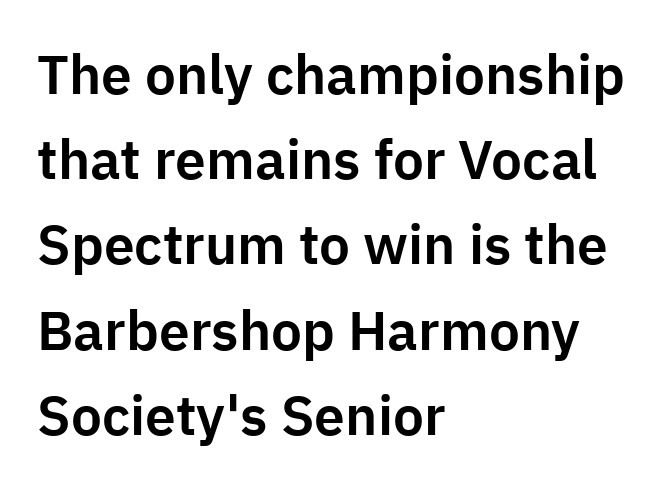
Q: Is the text italic (slanted)? A: No, it is upright.
Q: Is the typeface a serif or a sans-serif typeface? A: Sans-serif.
Q: Is the text underlined? A: No.
Q: How is the paragraph aligned? A: Left-aligned.
Q: Is the spacing between letters normal or unusually wide? A: Normal.
Q: Is the spacing between lines tight, normal or loose? A: Normal.
Q: Width (condensed, normal, or wide)? A: Normal.
Q: Stroke contrast? A: Low.
Q: x-height? A: Medium.
Q: Monospaced? A: No.
